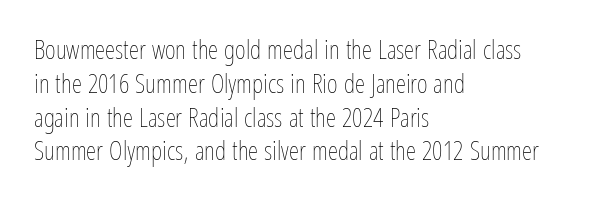
Q: Is the text bold? A: No.
Q: Is the text italic (slanted)? A: No, it is upright.
Q: Is the text underlined? A: No.
Q: How is the paragraph aligned? A: Left-aligned.
Q: Is the spacing between letters normal or unusually wide? A: Normal.
Q: Is the spacing between lines tight, normal or loose? A: Normal.
